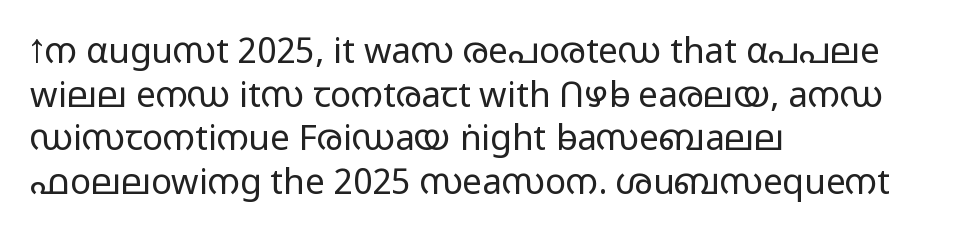
Q: Is the text bold? A: No.
Q: Is the text italic (slanted)? A: No, it is upright.
Q: Is the typeface a serif or a sans-serif typeface? A: Sans-serif.
Q: Is the text underlined? A: No.
Q: How is the paragraph aligned? A: Left-aligned.
Q: Is the spacing between letters normal or unusually wide? A: Normal.
Q: Is the spacing between lines tight, normal or loose? A: Normal.
Q: Width (condensed, normal, or wide)? A: Wide.
Q: Stroke contrast? A: Low.
Q: x-height? A: Medium.
Q: Monospaced? A: No.
